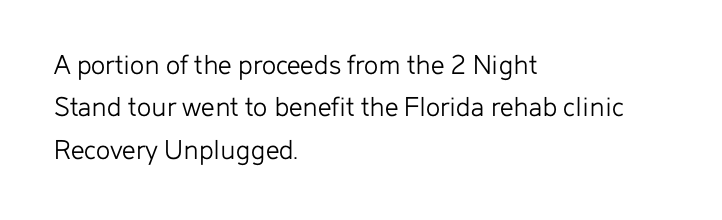
The image shows 30 px light sans-serif type, upright; set left-aligned, normal line spacing (1.41x), normal letter spacing, not underlined; low stroke contrast and a medium x-height.
